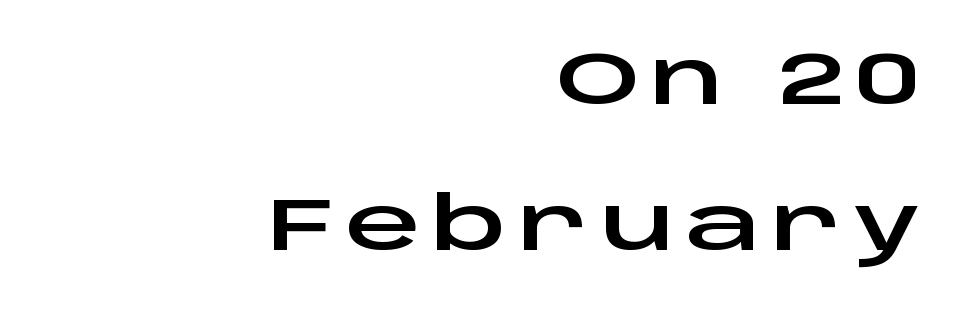
Honestly, there is no underline to notice here at all. This is roman type, the default non-slanted kind. Vertically, the passage feels expansive, rows floating well apart. Proportional: the letters do not fall into vertical columns. Classification — sans serif.
